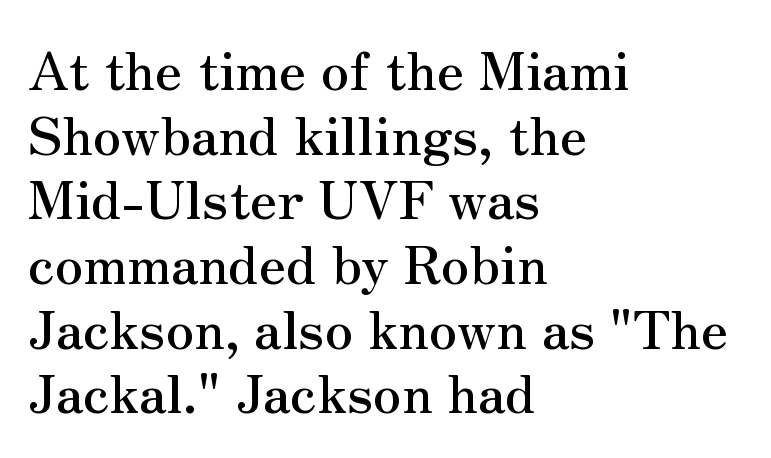
{"serif": "yes", "italic": "no", "width": "normal", "stroke_contrast": "medium", "x_height": "small", "monospaced": "no", "underline": "no", "align": "left", "line_spacing_ratio": 1.22, "letter_spacing": "normal", "letter_spacing_em": 0.0, "glyph_px": 53}
